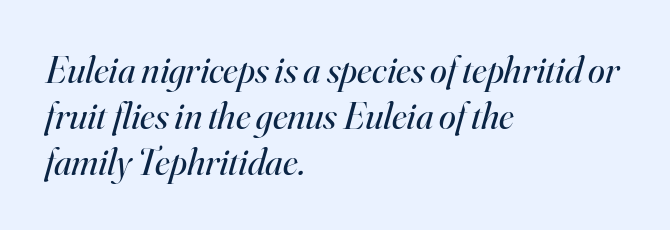
Q: Is the text bold? A: No.
Q: Is the text italic (slanted)? A: Yes, it leans right by about 16 degrees.
Q: Is the typeface a serif or a sans-serif typeface? A: Serif.
Q: Is the text underlined? A: No.
Q: How is the paragraph aligned? A: Left-aligned.
Q: Is the spacing between letters normal or unusually wide? A: Normal.
Q: Width (condensed, normal, or wide)? A: Normal.
Q: Stroke contrast? A: High.
Q: x-height? A: Small.
Q: Monospaced? A: No.
